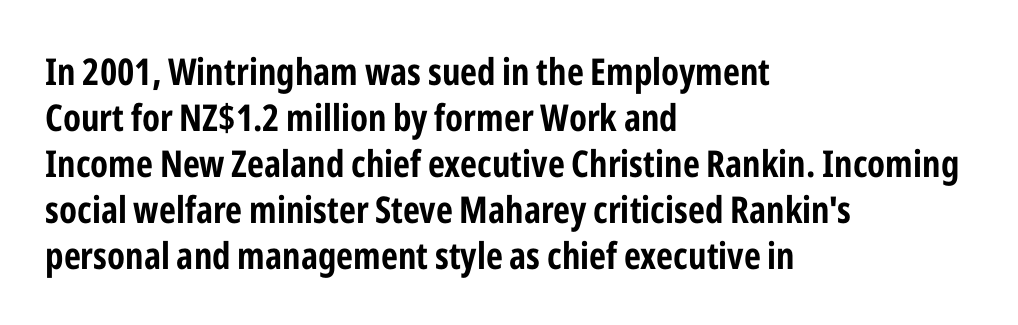
The image shows 37 px bold, condensed sans-serif type, upright; set left-aligned, line spacing 1.24x, normal letter spacing, not underlined; low stroke contrast and a medium x-height.
